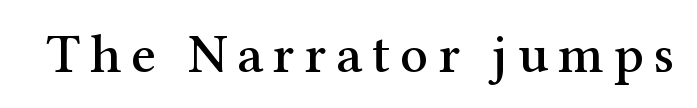
Classification — serif. Each letter keeps its own natural width here, so spacing adapts to shape. This is the regular roman posture of the typeface. This rendering features lettering with no underline.
